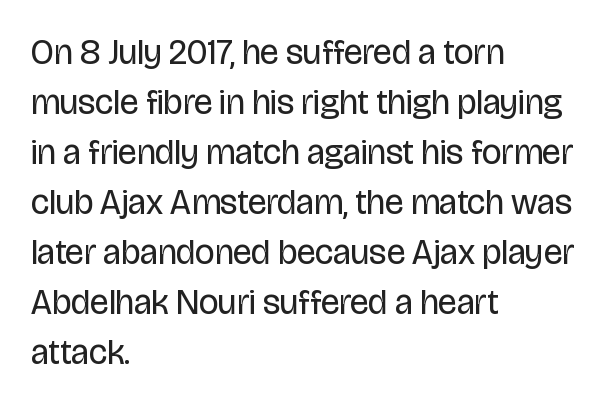
Summary of weight: not heavy and not bold. This rendering features lettering with no underline. The typesetter chose a ragged-right arrangement here. Students, note that the glyphs here touch the page at normal intervals.
